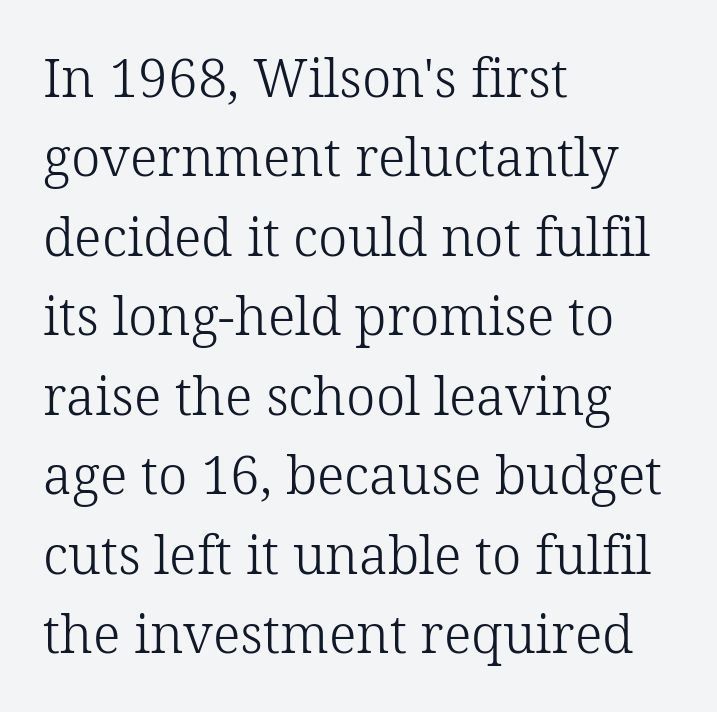
The image shows 53 px light serif type, upright; set left-aligned, normal line spacing (1.5x), normal letter spacing, not underlined; low stroke contrast and a medium x-height.
